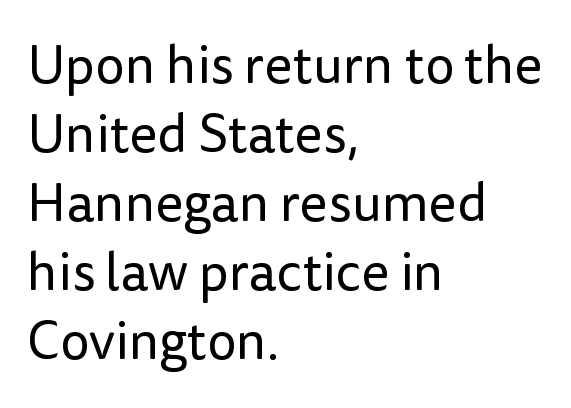
Q: Is the text bold? A: No.
Q: Is the text italic (slanted)? A: No, it is upright.
Q: Is the typeface a serif or a sans-serif typeface? A: Sans-serif.
Q: Is the text underlined? A: No.
Q: How is the paragraph aligned? A: Left-aligned.
Q: Is the spacing between letters normal or unusually wide? A: Normal.
Q: Is the spacing between lines tight, normal or loose? A: Normal.
Q: Width (condensed, normal, or wide)? A: Normal.
Q: Stroke contrast? A: Low.
Q: x-height? A: Medium.
Q: Monospaced? A: No.
